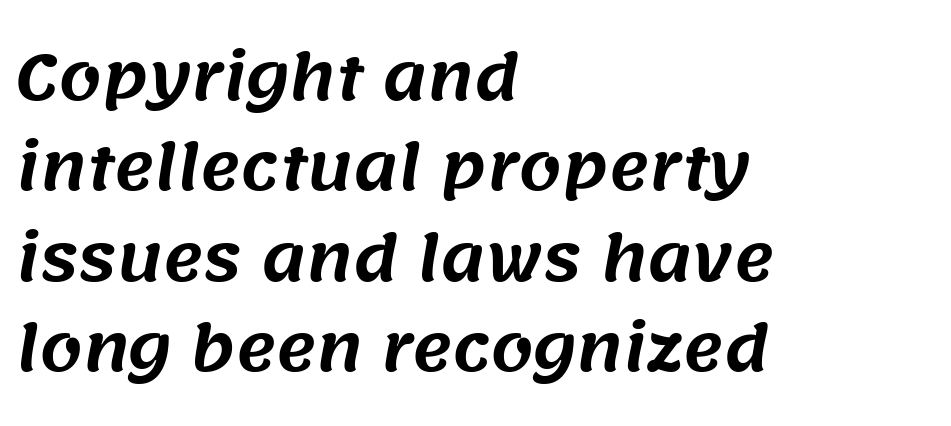
Q: Is the typeface a serif or a sans-serif typeface? A: Sans-serif.
Q: Is the text underlined? A: No.
Q: How is the paragraph aligned? A: Left-aligned.
Q: Is the spacing between letters normal or unusually wide? A: Normal.
Q: Is the spacing between lines tight, normal or loose? A: Normal.
Q: Width (condensed, normal, or wide)? A: Normal.
Q: Stroke contrast? A: Medium.
Q: x-height? A: Large.
Q: Monospaced? A: No.
